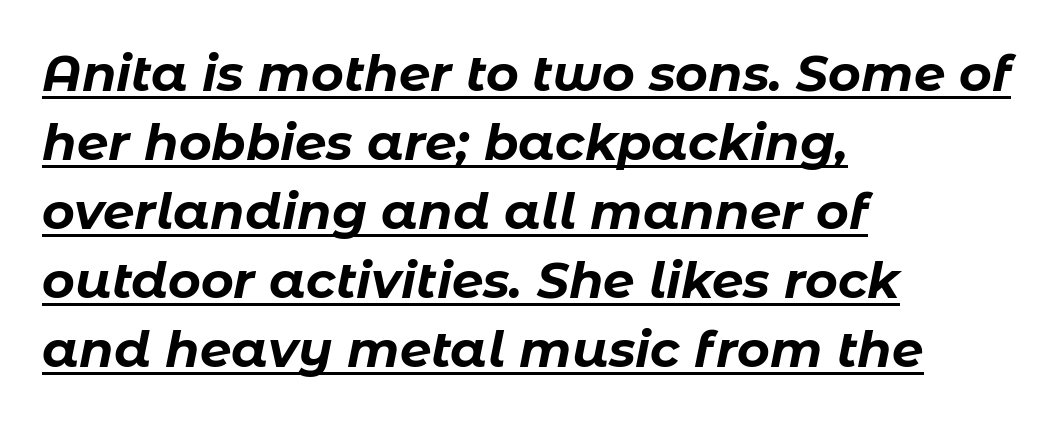
Q: Is the text bold? A: Yes.
Q: Is the text italic (slanted)? A: Yes, it leans right by about 11 degrees.
Q: Is the text underlined? A: Yes.
Q: How is the paragraph aligned? A: Left-aligned.
Q: Is the spacing between letters normal or unusually wide? A: Normal.
Q: Is the spacing between lines tight, normal or loose? A: Normal.
Q: Width (condensed, normal, or wide)? A: Normal.
Q: Stroke contrast? A: Low.
Q: x-height? A: Medium.
Q: Monospaced? A: No.
